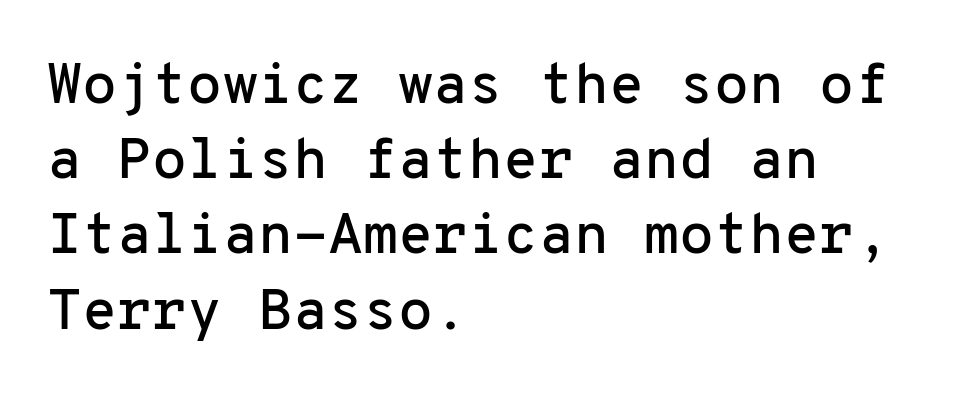
Type without underlining. Successive baselines arrive at the customary interval. Rendered with straight, roman letterforms. Letterform terminals end flat and unadorned throughout the passage.
